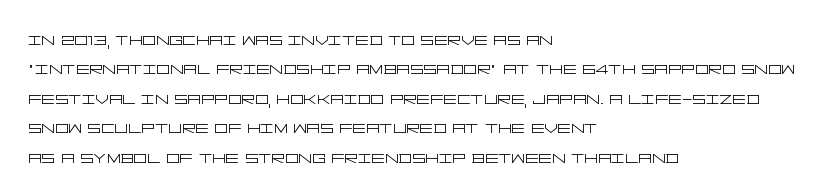
A clean baseline with only descenders dipping below it. If you drew a line through each stem, it would be perfectly vertical. Honestly, the row spacing looks completely unremarkable. Is this a heavy cut? Hardly; it is regular or lighter.
